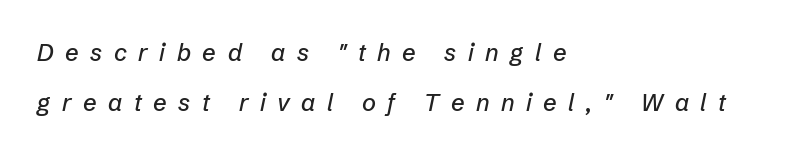
These lines were composed using italics. The space beneath each line is pristine and unruled. The leading is generous, giving the passage an open texture. The paragraph has a hard left edge and a soft right edge.
